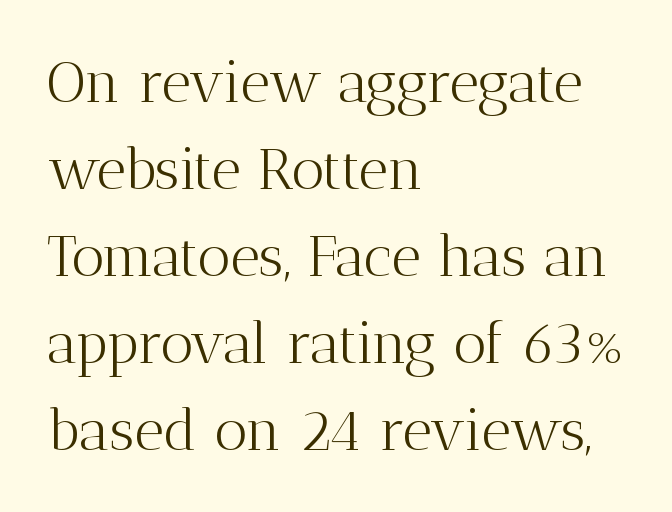
The image shows 58 px light serif type, upright; set left-aligned, normal line spacing (1.5x), normal letter spacing, not underlined; medium stroke contrast and a medium x-height.
